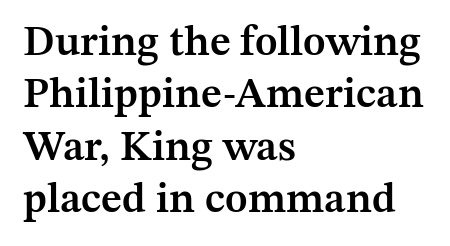
Q: Is the text bold? A: Semi-bold.
Q: Is the text italic (slanted)? A: No, it is upright.
Q: Is the typeface a serif or a sans-serif typeface? A: Serif.
Q: Is the text underlined? A: No.
Q: How is the paragraph aligned? A: Left-aligned.
Q: Is the spacing between letters normal or unusually wide? A: Normal.
Q: Is the spacing between lines tight, normal or loose? A: Normal.
Q: Width (condensed, normal, or wide)? A: Normal.
Q: Stroke contrast? A: Medium.
Q: x-height? A: Medium.
Q: Monospaced? A: No.
